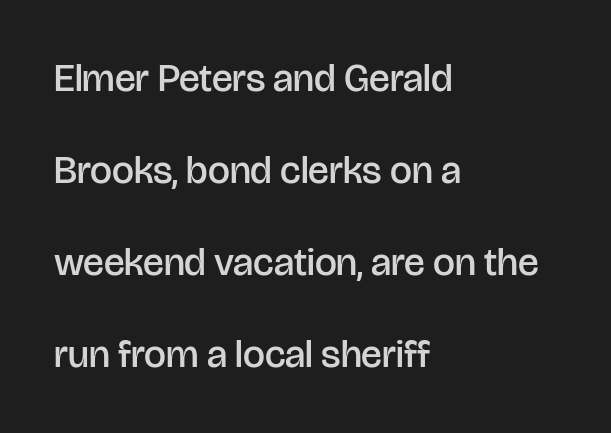
The image shows 39 px semibold sans-serif type, upright; set left-aligned, loose line spacing (2.36x), normal letter spacing, not underlined; low stroke contrast and a large x-height.
